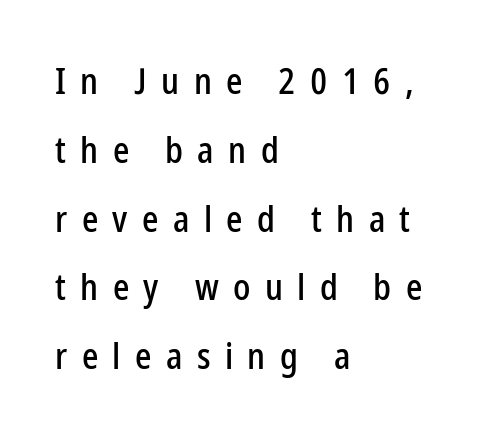
{"serif": "no", "italic": "no", "width": "condensed", "stroke_contrast": "low", "x_height": "medium", "monospaced": "no", "underline": "no", "align": "left", "line_spacing": "loose", "line_spacing_ratio": 1.91, "letter_spacing": "wide", "letter_spacing_em": 0.4, "glyph_px": 36}
